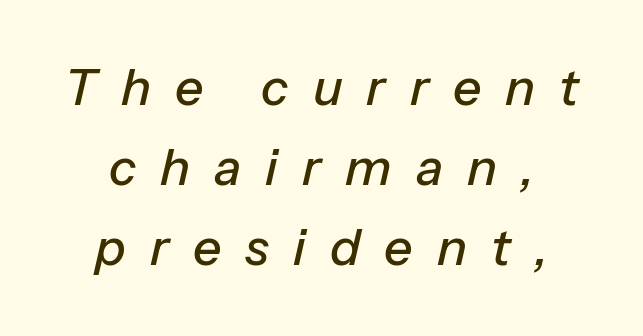
The image shows 50 px text type, italic (leaning right); set centered, normal line spacing (1.6x), unusually wide letter spacing (+0.48 em), not underlined; low stroke contrast and a medium x-height.
